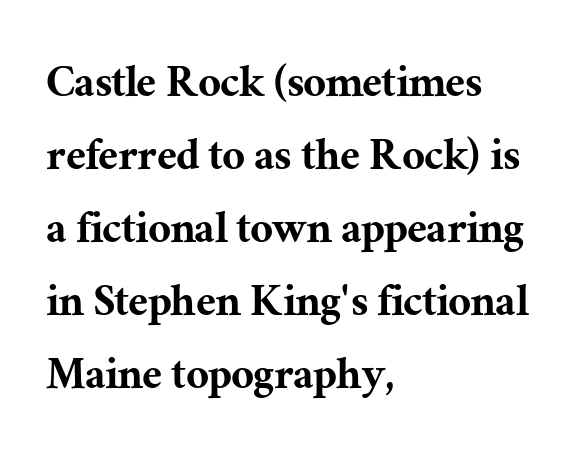
The passage shown is typeset with a serif family. Just letters on the line, the space beneath them empty. The leading is moderate, giving the passage an even texture. In terms of letterspacing, this is plain default setting. Rendered with straight, roman letterforms. Each line starts at the same left margin while the right side varies.
